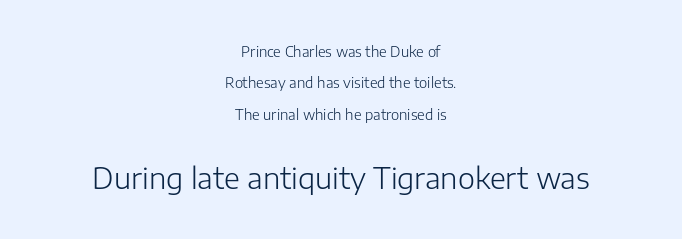
The image shows 29 px light sans-serif type, upright; set centered, loose line spacing (2.24x), normal letter spacing, not underlined; the second (bottom) block is 2.07x larger; low stroke contrast and a medium x-height.
